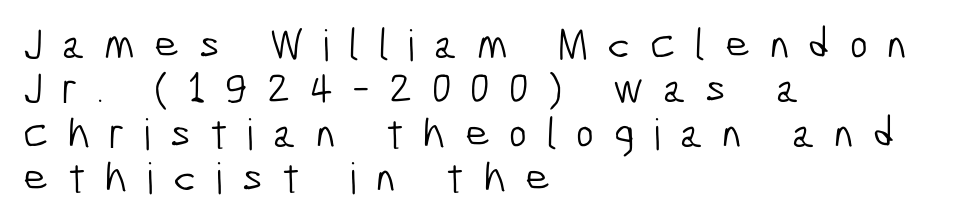
The image shows 43 px light, condensed sans-serif type; set left-aligned, tight line spacing (1.03x), unusually wide letter spacing (+0.45 em), not underlined; low stroke contrast and a medium x-height.
